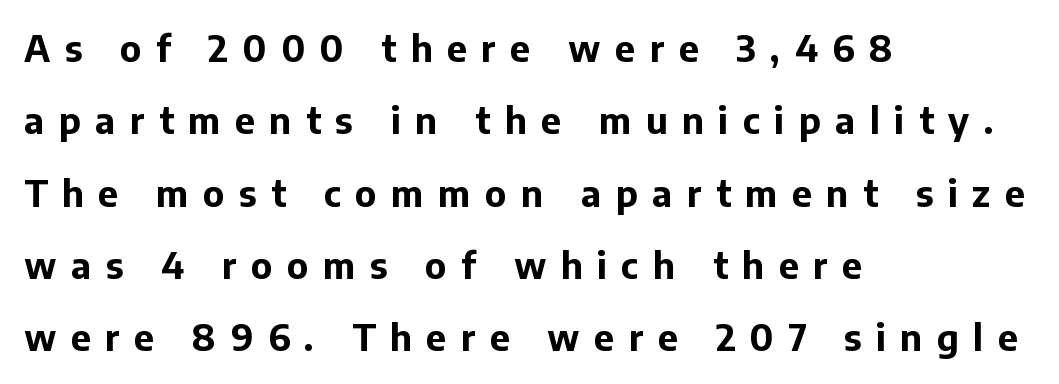
Each glyph is drawn with heavy, bold strokes. This sample uses expanded letter spacing, leaving extra air between glyphs. The letters carry no serifs — their stems end cleanly without finishing strokes. Leading is clearly above the norm, producing a sparse column.
